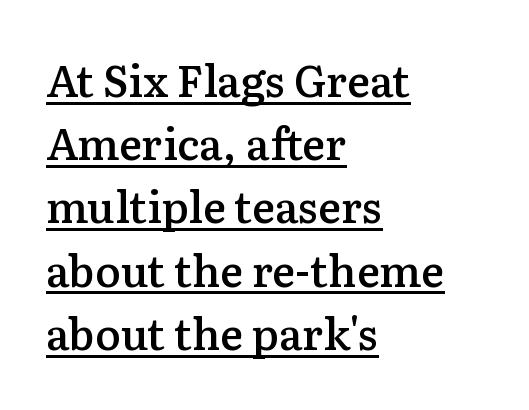
Q: Is the text bold? A: Semi-bold.
Q: Is the text italic (slanted)? A: No, it is upright.
Q: Is the typeface a serif or a sans-serif typeface? A: Serif.
Q: Is the text underlined? A: Yes.
Q: How is the paragraph aligned? A: Left-aligned.
Q: Is the spacing between letters normal or unusually wide? A: Normal.
Q: Is the spacing between lines tight, normal or loose? A: Normal.
Q: Width (condensed, normal, or wide)? A: Normal.
Q: Stroke contrast? A: Low.
Q: x-height? A: Medium.
Q: Monospaced? A: No.
